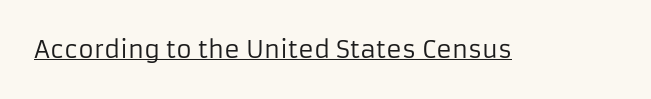
Underlined type. When letters stand straight like this, we call the style roman or upright. The line texture is even and compact thanks to regular tracking. The strokes carry an ordinary text weight at most.
